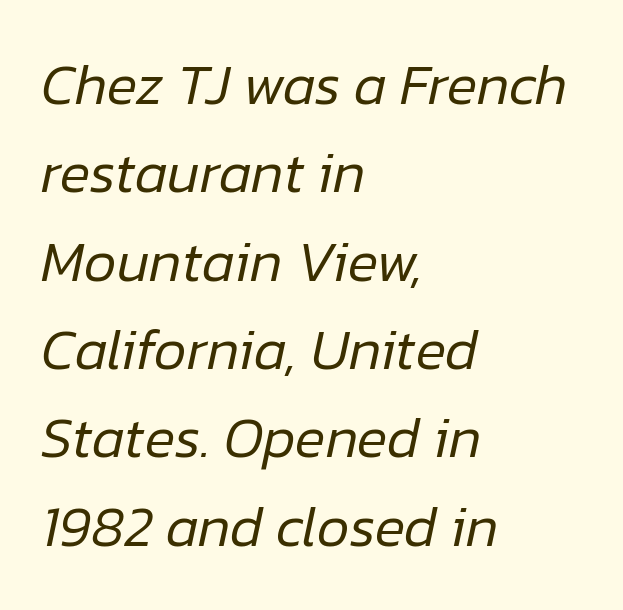
It's the slanting kind of type. Any mark beneath the type? The region is blank. Spacing verdict: proportional, widths tailored to each character. The text block is weighted toward the left margin, trailing off unevenly rightward. These lines sit exactly where default settings would place them.
